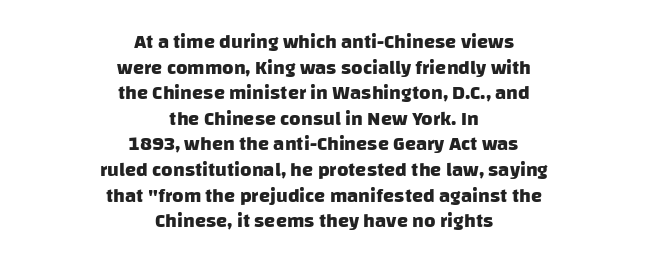
Regarding leading, the lines here are spaced in the standard way. Students, this is bold: see how much ink each stroke carries. Glyph-to-glyph distance matches everyday printed text. Reading down the block, each line starts at a different indent, mirrored at its end.
